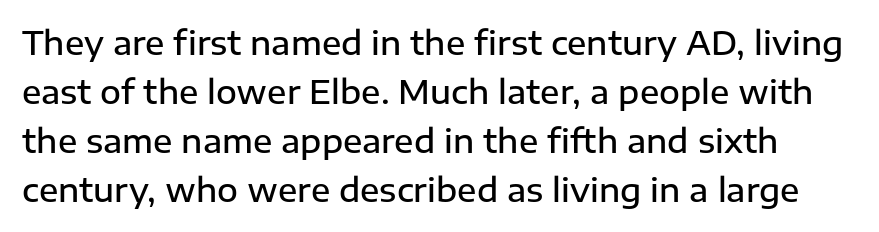
{"serif": "no", "italic": "no", "bold": "semi", "weight": "semibold", "width": "normal", "stroke_contrast": "low", "x_height": "medium", "monospaced": "no", "underline": "no", "line_spacing": "normal", "line_spacing_ratio": 1.53, "letter_spacing": "normal", "letter_spacing_em": 0.0, "glyph_px": 32}
